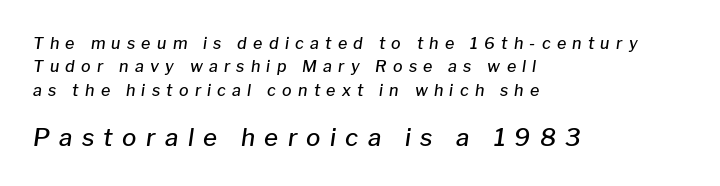
The image shows 24 px text type, italic (leaning right); set left-aligned, normal line spacing (1.46x), unusually wide letter spacing (+0.39 em), not underlined; the second (bottom) block is 1.5x larger.
